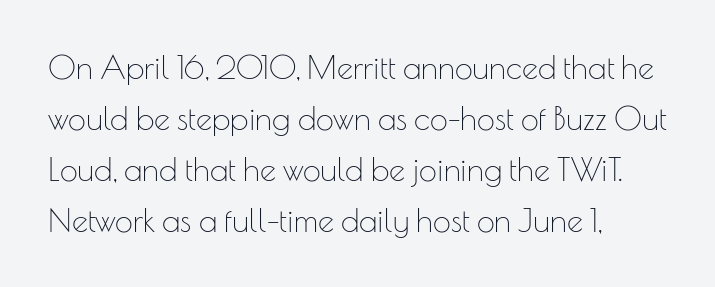
Q: Is the text bold? A: No.
Q: Is the text italic (slanted)? A: No, it is upright.
Q: Is the typeface a serif or a sans-serif typeface? A: Sans-serif.
Q: Is the text underlined? A: No.
Q: How is the paragraph aligned? A: Left-aligned.
Q: Is the spacing between letters normal or unusually wide? A: Normal.
Q: Is the spacing between lines tight, normal or loose? A: Normal.
Q: Width (condensed, normal, or wide)? A: Normal.
Q: Stroke contrast? A: Low.
Q: x-height? A: Small.
Q: Monospaced? A: No.
